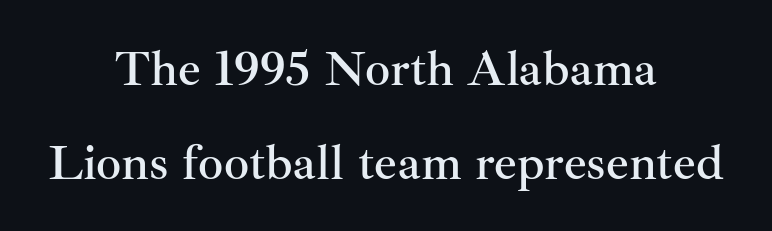
Q: Is the text italic (slanted)? A: No, it is upright.
Q: Is the typeface a serif or a sans-serif typeface? A: Serif.
Q: Is the text underlined? A: No.
Q: How is the paragraph aligned? A: Centered.
Q: Is the spacing between letters normal or unusually wide? A: Normal.
Q: Width (condensed, normal, or wide)? A: Normal.
Q: Stroke contrast? A: Medium.
Q: x-height? A: Small.
Q: Monospaced? A: No.
